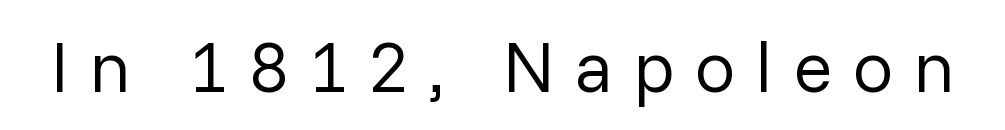
The passage shown is typed in a proportional face where columns would drift. Regarding serifs, this sample does without them. The typography opts for an upright posture over an oblique one. A bare baseline throughout the passage.
